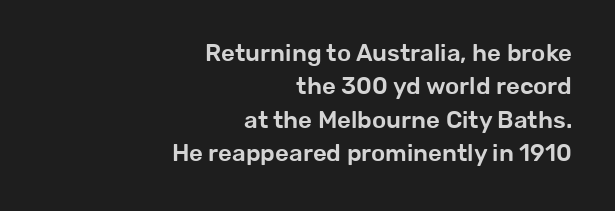
The lines sit at an ordinary, default distance from one another. These lines are set flush right with a ragged left edge. These lines were composed using upright roman letters. Plain, unruled lines of type.
